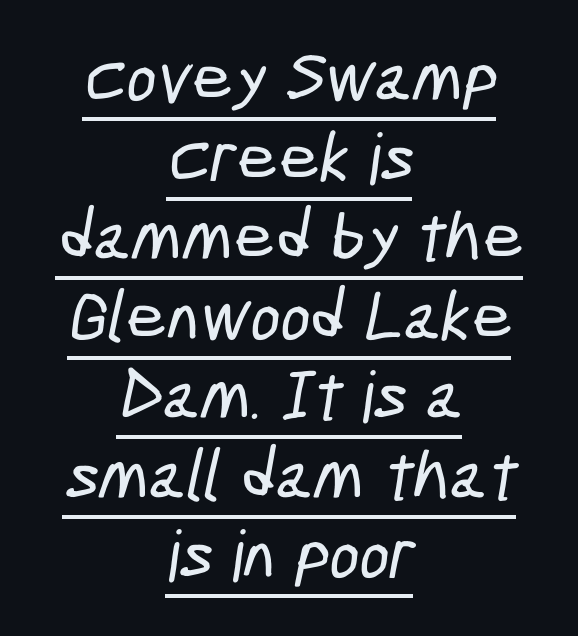
Q: Is the typeface a serif or a sans-serif typeface? A: Sans-serif.
Q: Is the text underlined? A: Yes.
Q: How is the paragraph aligned? A: Centered.
Q: Is the spacing between letters normal or unusually wide? A: Normal.
Q: Is the spacing between lines tight, normal or loose? A: Tight.
Q: Width (condensed, normal, or wide)? A: Condensed.
Q: Stroke contrast? A: Low.
Q: x-height? A: Medium.
Q: Monospaced? A: No.
